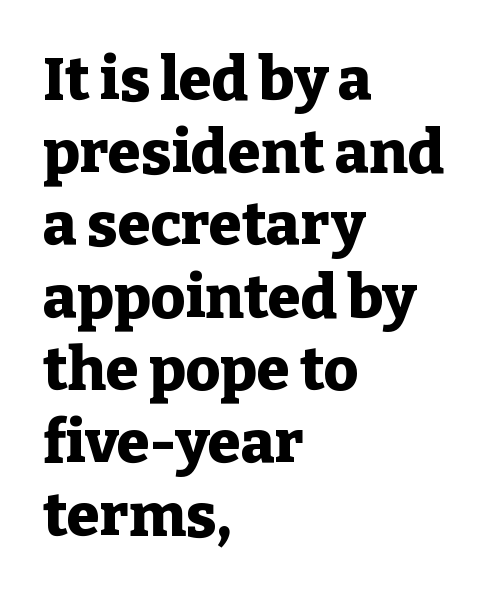
Bold? Absolutely — the strokes are thick and heavy. Character widths vary here, with narrow letters taking less room than wide ones. Type without underlining. Serifs: yes, visible at the terminals of the letterforms.
